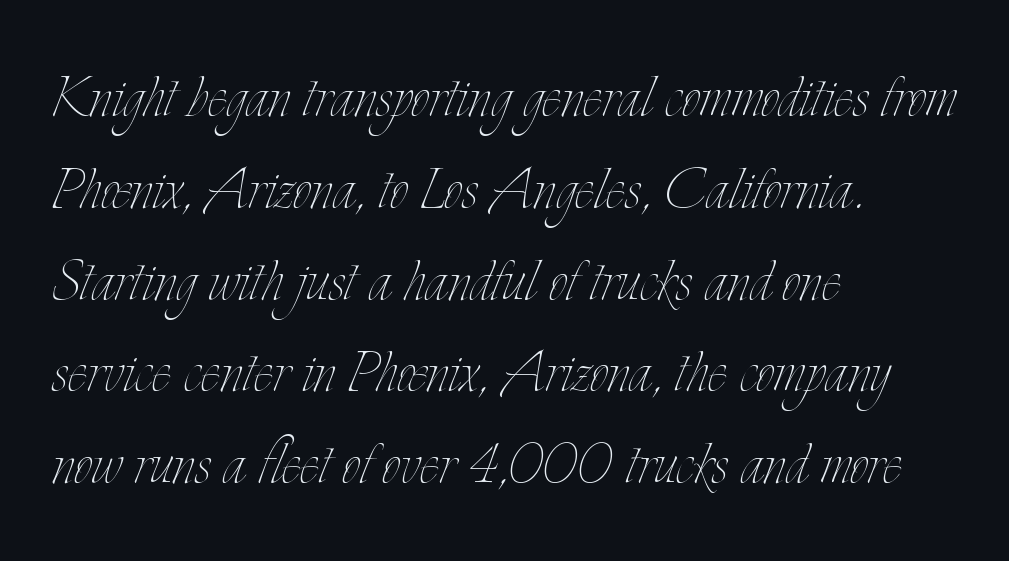
Line beginnings align vertically; line endings do not. Bare-footed words on every line. On a weight scale, this lands at 450 or below. The rendering keeps characters at their native spacing. The rendering uses natural spacing where letterforms have individual widths.
